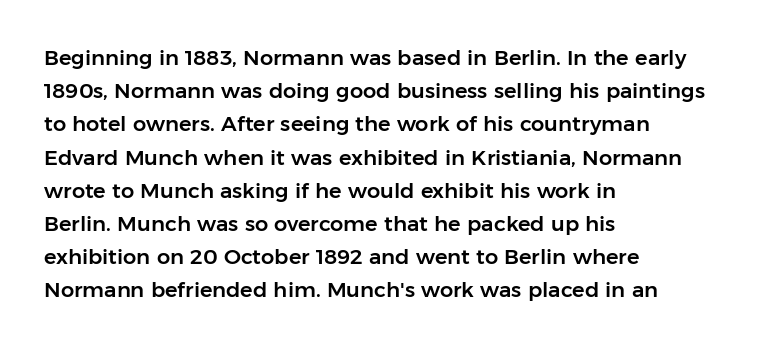
The tracking reads as untouched default to a designer's eye. Anything drawn beneath the words? Only blank space. Leading: standard. The lettering holds an erect, upright posture throughout.
